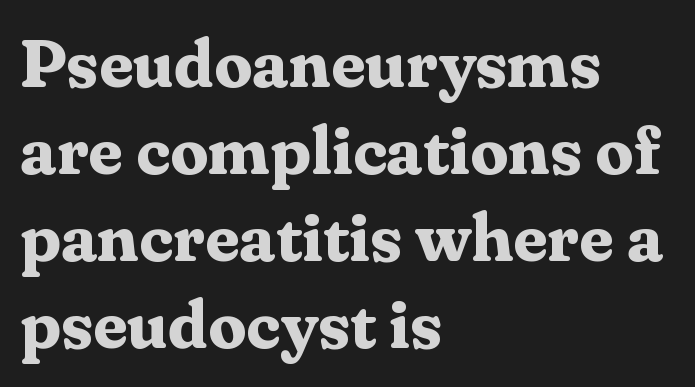
There is no visible air inserted between adjacent glyphs. These lines sit exactly where default settings would place them. It's the straight-up-and-down kind of type. Rule under the text: the space is simply empty.
